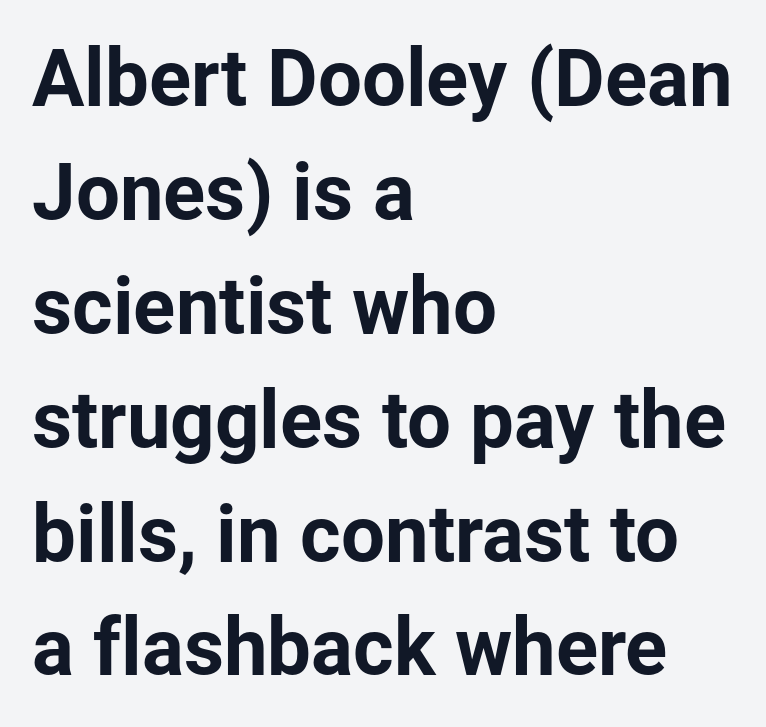
Check under the words: just untouched page. These lines are rendered in a variable-pitch font. Note: no serifs on the glyphs. Leading matches the norm, producing a regular column. Spacing between characters is what you'd get straight out of the box.
